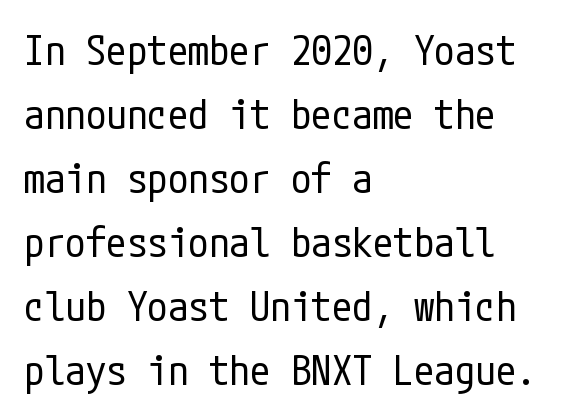
{"serif": "no", "italic": "no", "bold": "no", "weight": "regular", "width": "condensed", "stroke_contrast": "low", "x_height": "medium", "underline": "no", "align": "left", "line_spacing": "normal", "line_spacing_ratio": 1.56, "letter_spacing": "normal", "letter_spacing_em": 0.0, "glyph_px": 41}
